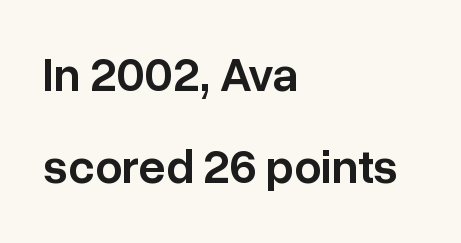
Q: Is the text bold? A: Semi-bold.
Q: Is the text italic (slanted)? A: No, it is upright.
Q: Is the typeface a serif or a sans-serif typeface? A: Sans-serif.
Q: Is the text underlined? A: No.
Q: How is the paragraph aligned? A: Left-aligned.
Q: Is the spacing between letters normal or unusually wide? A: Normal.
Q: Is the spacing between lines tight, normal or loose? A: Loose.
Q: Width (condensed, normal, or wide)? A: Normal.
Q: Stroke contrast? A: Low.
Q: x-height? A: Medium.
Q: Monospaced? A: No.
